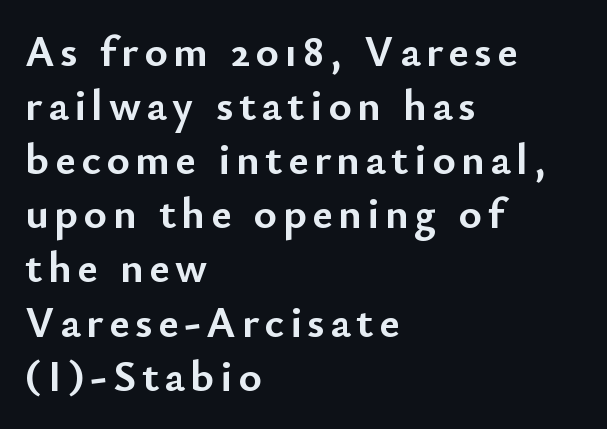
These lines are rendered in a variable-pitch font. Set as a true bold cut, around the 700 mark. This rendering features lettering with no underline. Does the copy run flush right? No — it runs flush left.
